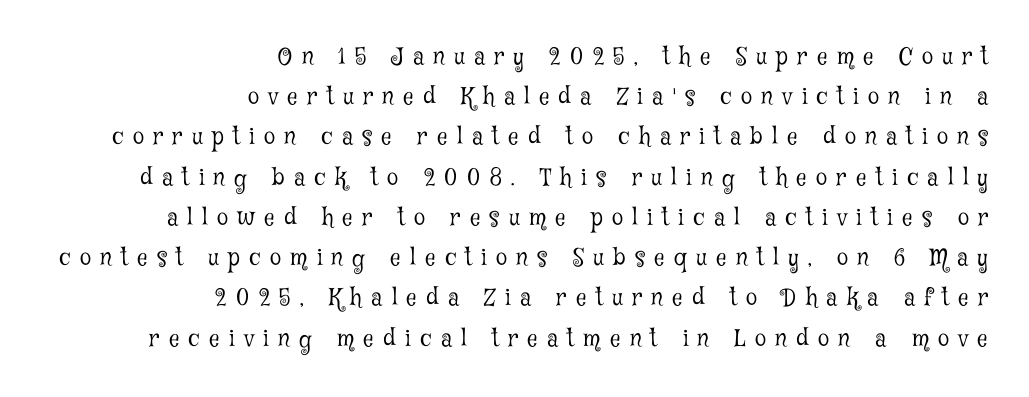
The tracking jumps out immediately: characters are airy and widely separated. The passage shown is not bold in any degree. This sample is right-justified, so line beginnings fall wherever the words allow. Posture: straight, roman, zero tilt. Unmarked baselines from the first word to the last.
